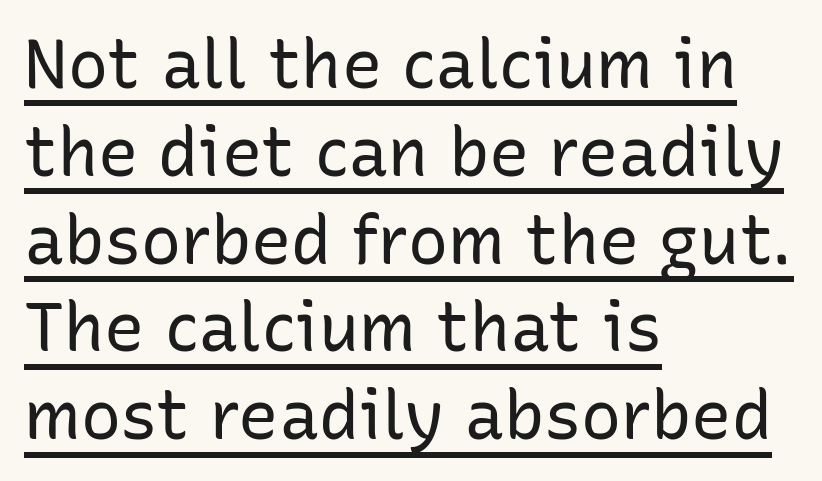
Compared with undecorated copy, this sample adds a rule below the words. One-word summary of the alignment: left. How are the letters spaced? Ordinarily, with no added tracking. Unlike a traditional serif, this face leaves its strokes unadorned. Successive baselines arrive at the customary interval. The axis of the letterforms is exactly vertical.
